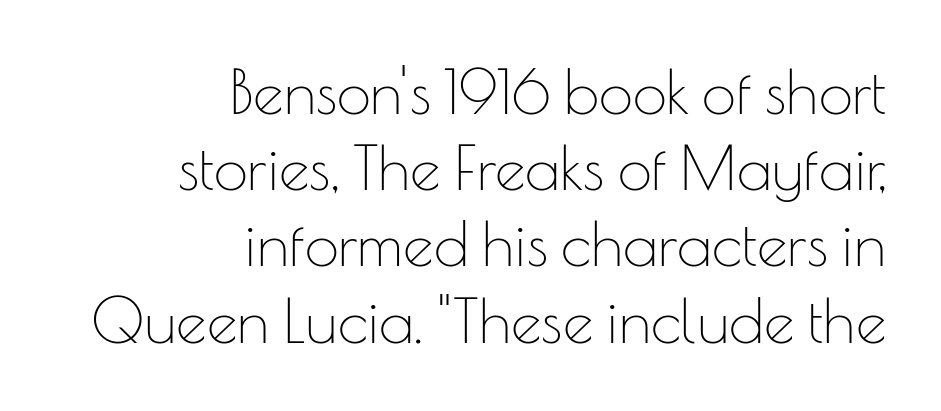
Every row of glyphs terminates at an identical x-position on the right. The words here are not underlined. A typesetter would call this leading conventional body-copy spacing. Stroke mass is kept to a normal reading level or below.
